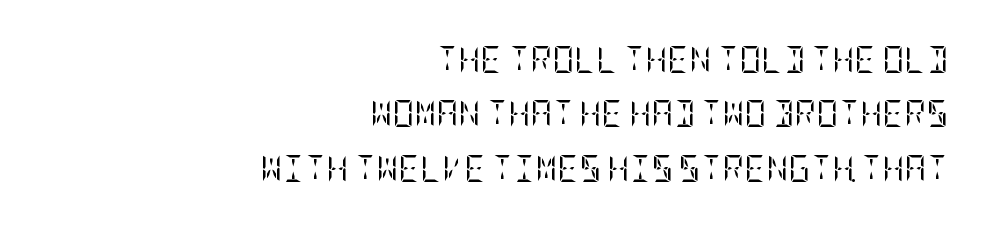
{"italic": "no", "bold": "no", "underline": "no", "align": "right", "line_spacing": "loose", "line_spacing_ratio": 2.01, "letter_spacing": "normal", "letter_spacing_em": 0.0, "glyph_px": 27}
